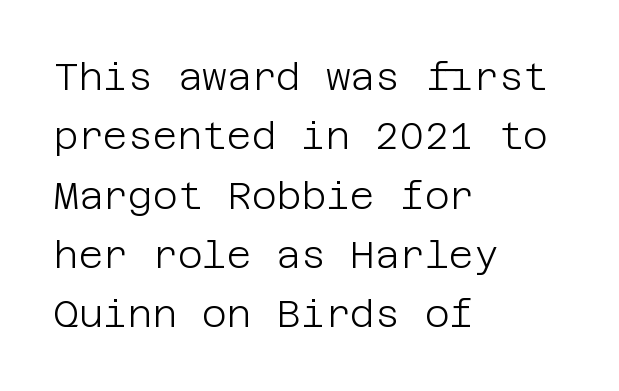
When letters stand straight like this, we call the style roman or upright. These lines sit exactly where default settings would place them. The specimen omits any rule beneath the text block's lines. Think standard paragraph weight, or any step lighter than that.
